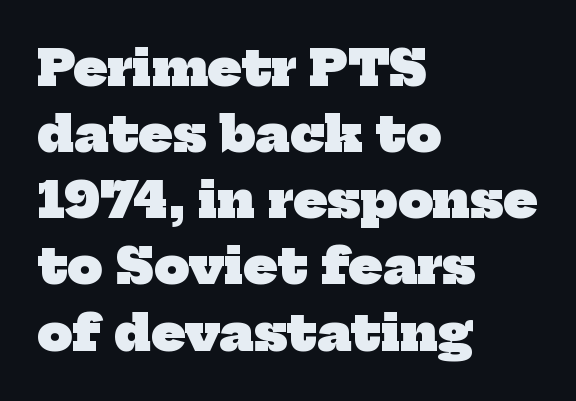
The letters carry serifs — small finishing strokes at the ends of their stems. Whoever set this chose a conventional vertical rhythm. Tracking value appears to be zero — textbook default spacing. The rendering uses natural spacing where letterforms have individual widths. A clean baseline with only descenders dipping below it. Each line starts at the same left margin while the right side varies.
